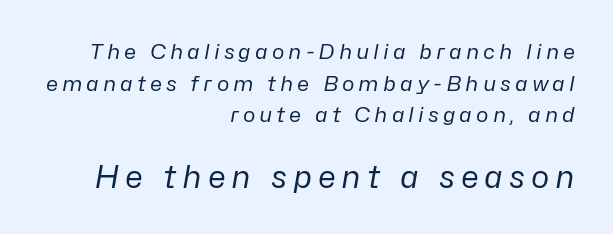
Q: Is the text bold? A: No.
Q: Is the text italic (slanted)? A: Yes, it leans right by about 10 degrees.
Q: Is the text underlined? A: No.
Q: How is the paragraph aligned? A: Right-aligned.
Q: Is the spacing between lines tight, normal or loose? A: Normal.
Q: Which block of text is set in a larger size, the first (top) or the second (bottom)? A: The second (bottom) one.
Q: Width (condensed, normal, or wide)? A: Normal.
Q: Stroke contrast? A: Low.
Q: x-height? A: Medium.
Q: Monospaced? A: No.
